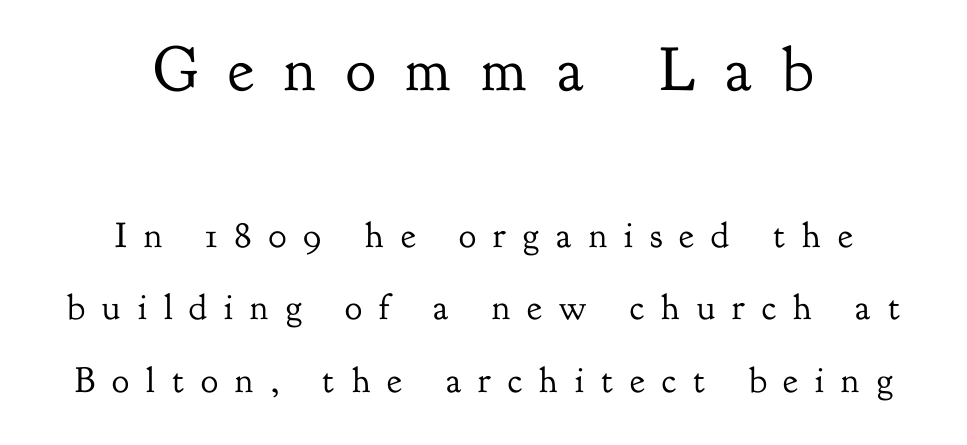
Q: Is the text bold? A: No.
Q: Is the text italic (slanted)? A: No, it is upright.
Q: Is the typeface a serif or a sans-serif typeface? A: Serif.
Q: Is the text underlined? A: No.
Q: How is the paragraph aligned? A: Centered.
Q: Is the spacing between letters normal or unusually wide? A: Unusually wide.
Q: Is the spacing between lines tight, normal or loose? A: Loose.
Q: Which block of text is set in a larger size, the first (top) or the second (bottom)? A: The first (top) one.
Q: Width (condensed, normal, or wide)? A: Normal.
Q: Stroke contrast? A: Low.
Q: x-height? A: Small.
Q: Monospaced? A: No.
